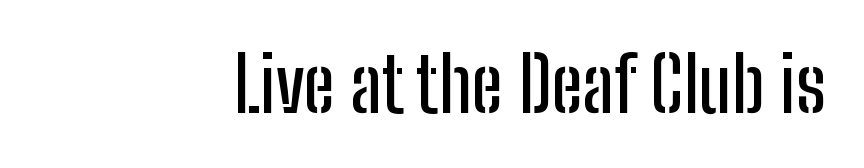
{"serif": "no", "italic": "no", "width": "condensed", "stroke_contrast": "low", "x_height": "medium", "monospaced": "no", "underline": "no", "letter_spacing": "normal", "letter_spacing_em": 0.0, "glyph_px": 75}
